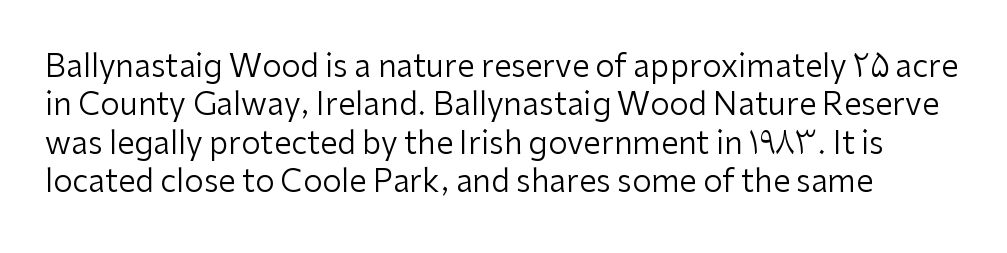
The image shows 31 px regular-weight sans-serif type, upright; set line spacing 1.24x, normal letter spacing, not underlined; low stroke contrast and a medium x-height.
